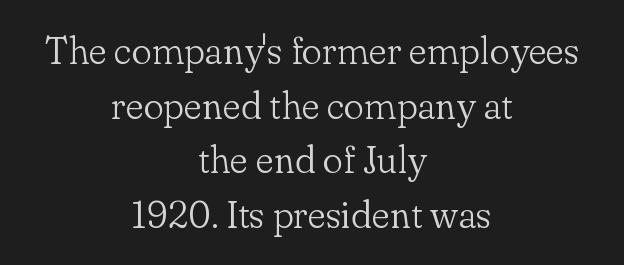
The image shows 38 px light serif type, upright; set centered, normal line spacing (1.44x), normal letter spacing, not underlined; low stroke contrast and a small x-height.
